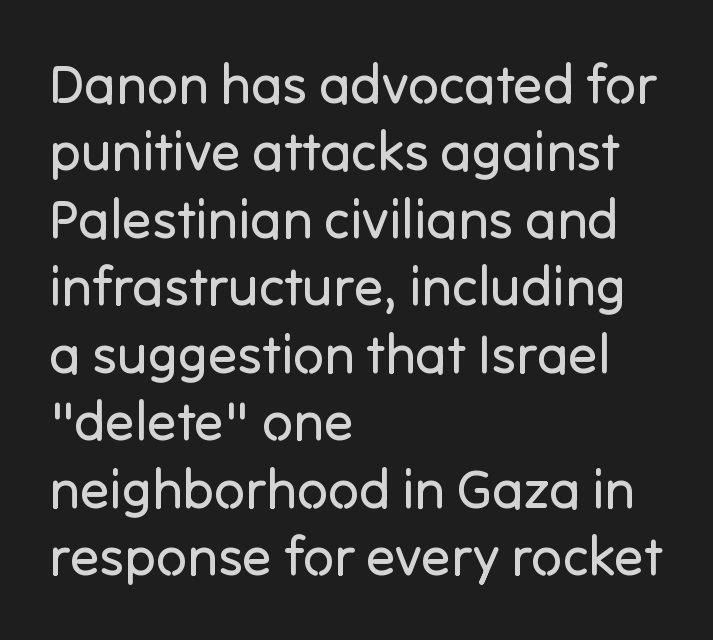
The image shows 54 px regular-weight sans-serif type, upright; set left-aligned, normal line spacing (1.25x), normal letter spacing, not underlined; low stroke contrast and a medium x-height.
